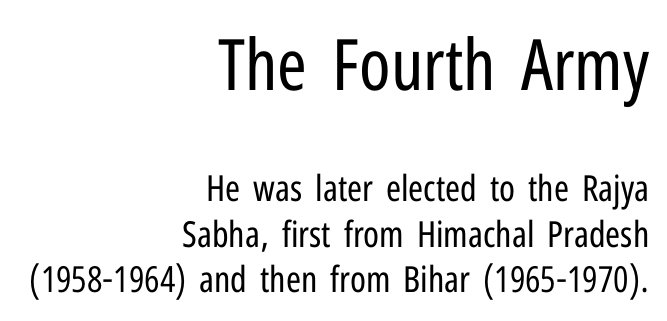
The image shows 71 px regular-weight, condensed sans-serif type, upright; set right-aligned, normal line spacing (1.26x), normal letter spacing, not underlined; the first (top) block is 1.97x larger; low stroke contrast and a medium x-height.
